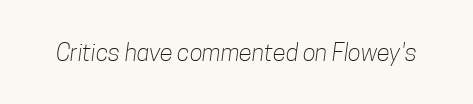
The image shows 24 px text type; set normal letter spacing, not underlined.
